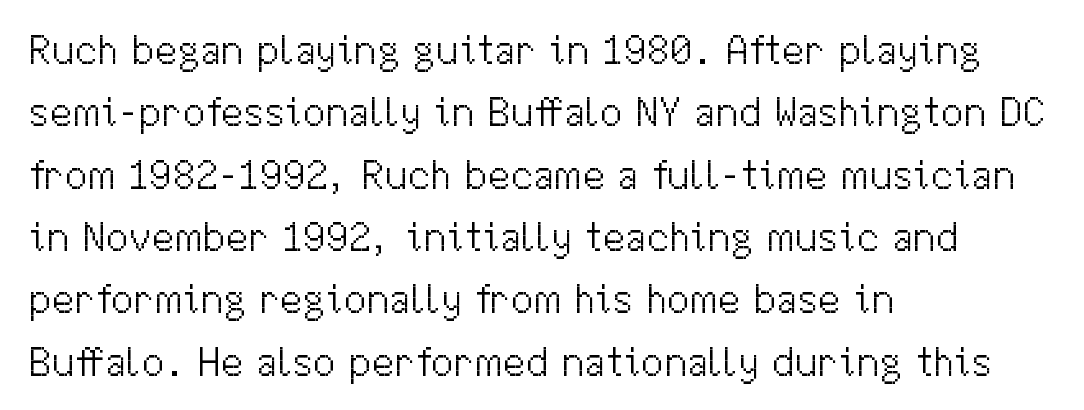
{"serif": "no", "italic": "no", "bold": "no", "weight": "light", "width": "normal", "stroke_contrast": "medium", "x_height": "medium", "monospaced": "no", "underline": "no", "align": "left", "line_spacing": "normal", "line_spacing_ratio": 1.52, "letter_spacing": "normal", "letter_spacing_em": 0.0, "glyph_px": 41}
